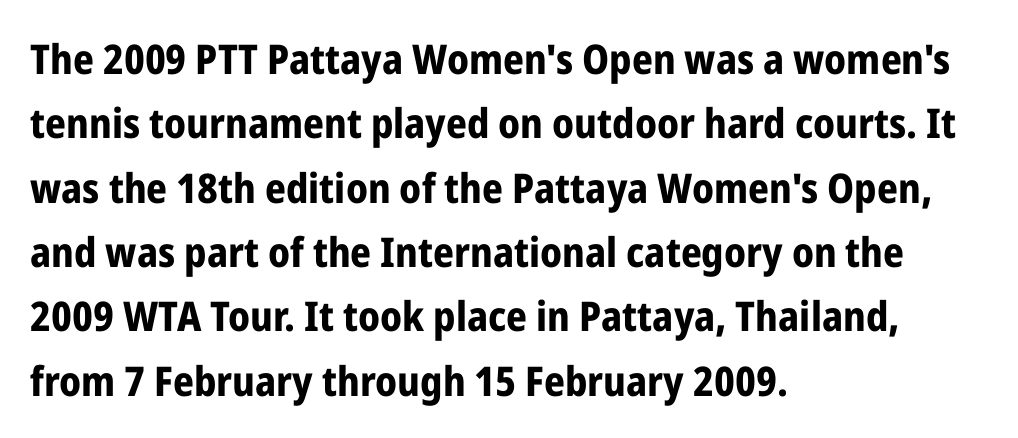
The image shows 41 px bold, condensed sans-serif type, upright; set left-aligned, normal line spacing (1.57x), normal letter spacing, not underlined; low stroke contrast and a medium x-height.
